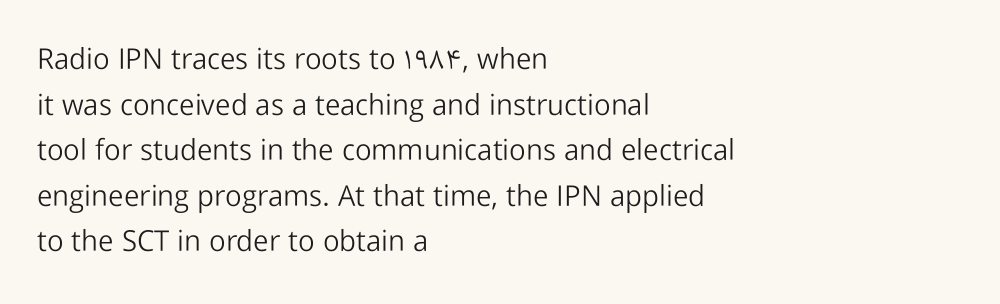
No italicization has been applied; the sample stays upright. In terms of leading, this rendering sits right in the middle. These lines keep a tight, regular rhythm from letter to letter. In terms of letterform style, serifs are entirely absent. The space beneath each line is pristine and unruled.
